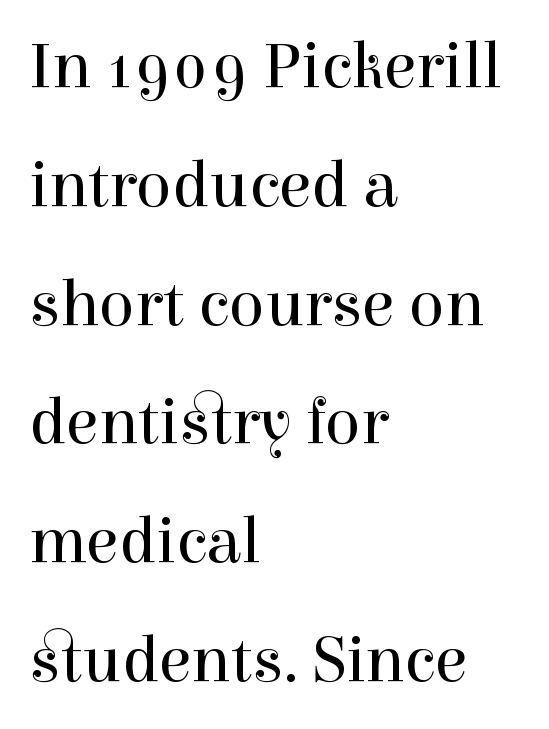
{"serif": "yes", "italic": "no", "bold": "no", "weight": "regular", "width": "normal", "x_height": "medium", "monospaced": "no", "underline": "no", "align": "left", "line_spacing_ratio": 1.8, "letter_spacing": "normal", "letter_spacing_em": 0.0, "glyph_px": 66}
